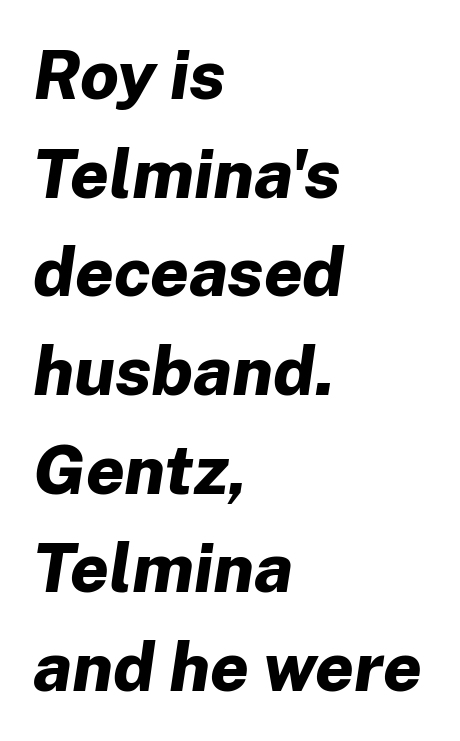
Q: Is the text bold? A: Yes.
Q: Is the text italic (slanted)? A: Yes, it leans right by about 8 degrees.
Q: Is the text underlined? A: No.
Q: How is the paragraph aligned? A: Left-aligned.
Q: Is the spacing between letters normal or unusually wide? A: Normal.
Q: Is the spacing between lines tight, normal or loose? A: Normal.
Q: Width (condensed, normal, or wide)? A: Normal.
Q: Stroke contrast? A: Low.
Q: x-height? A: Medium.
Q: Monospaced? A: No.
